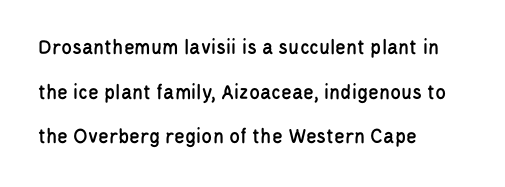
The image shows 22 px text type, upright; set left-aligned, loose line spacing (2.03x), normal letter spacing, not underlined.
